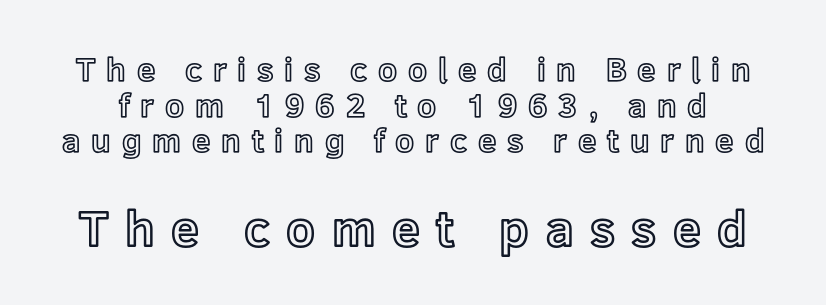
Q: Is the text italic (slanted)? A: No, it is upright.
Q: Is the text underlined? A: No.
Q: Is the spacing between letters normal or unusually wide? A: Unusually wide.
Q: Is the spacing between lines tight, normal or loose? A: Tight.
Q: Which block of text is set in a larger size, the first (top) or the second (bottom)? A: The second (bottom) one.
Q: Width (condensed, normal, or wide)? A: Normal.
Q: x-height? A: Medium.
Q: Monospaced? A: No.
